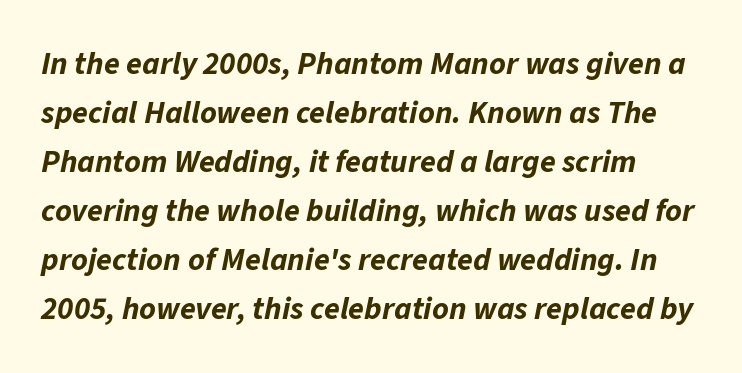
The image shows 32 px bold type, italic (leaning right); set normal line spacing (1.53x), normal letter spacing, not underlined; low stroke contrast and a medium x-height.
